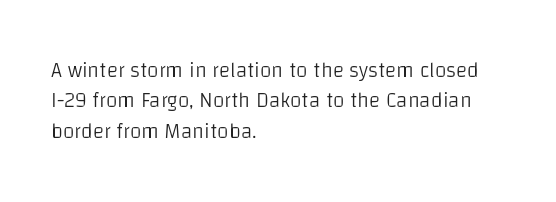
{"italic": "no", "bold": "no", "underline": "no", "align": "left", "line_spacing": "normal", "line_spacing_ratio": 1.45, "letter_spacing": "normal", "letter_spacing_em": 0.0, "glyph_px": 21}
